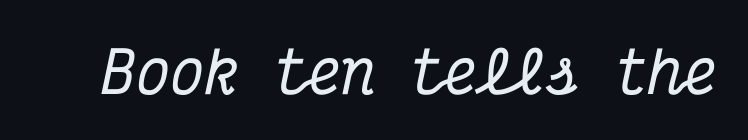
{"serif": "yes", "italic": "yes", "lean": "right", "slant_degrees": 12, "width": "condensed", "stroke_contrast": "medium", "x_height": "medium", "monospaced": "yes", "underline": "no", "letter_spacing": "normal", "letter_spacing_em": 0.0, "glyph_px": 57}
